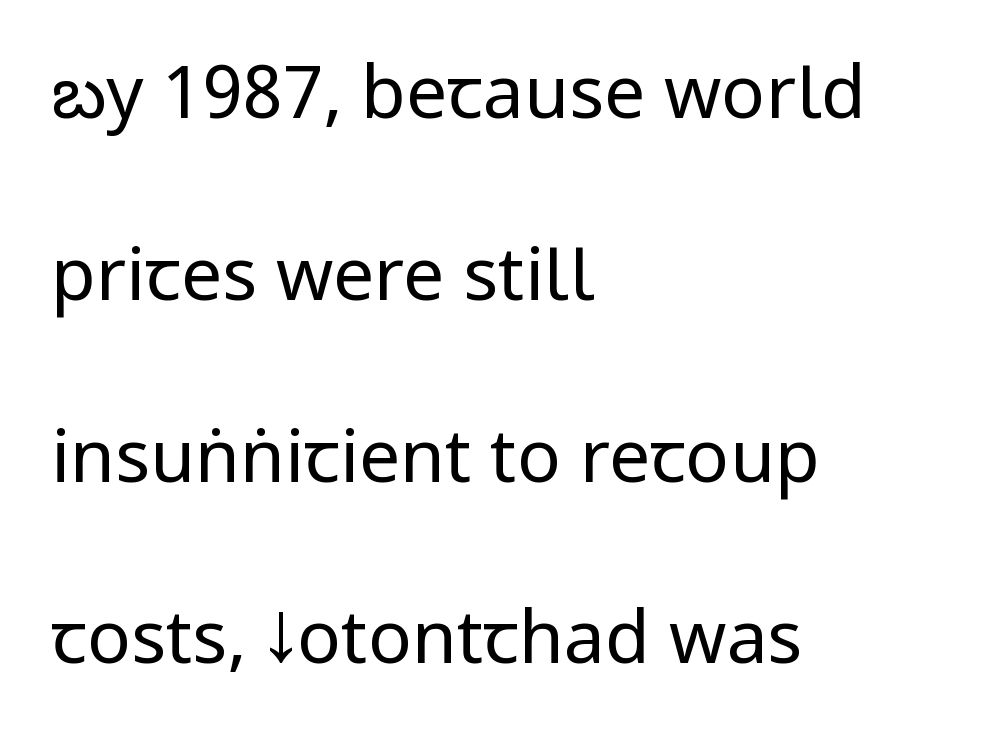
Only glyphs here, with clear space below each row. A typesetter would call this zero additional tracking. If you drew a line through each stem, it would be perfectly vertical. If you drew a ruler down the left edge, every line would touch it. Grotesque or geometric, the face here clearly has no serifs.
